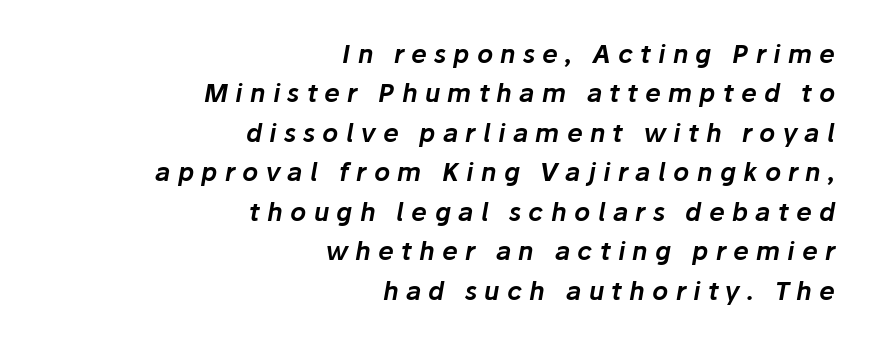
The image shows 25 px text type, italic (leaning right); set right-aligned, normal line spacing (1.58x), unusually wide letter spacing (+0.29 em), not underlined.
